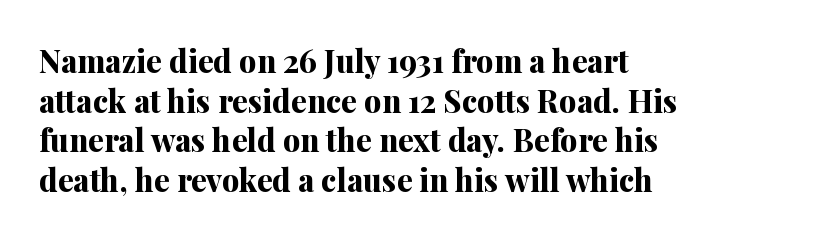
Does extra space separate the letters? No, they use regular spacing. This is the regular roman posture of the typeface. How heavy is the stroke? Heavy — this is a bold. The rendering uses natural spacing where letterforms have individual widths. What kind of face is this? One with serifs.
